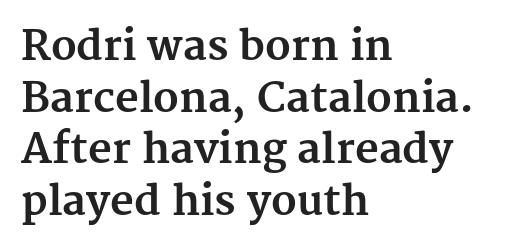
Q: Is the text bold? A: Yes.
Q: Is the text italic (slanted)? A: No, it is upright.
Q: Is the typeface a serif or a sans-serif typeface? A: Serif.
Q: Is the text underlined? A: No.
Q: How is the paragraph aligned? A: Left-aligned.
Q: Is the spacing between letters normal or unusually wide? A: Normal.
Q: Is the spacing between lines tight, normal or loose? A: Normal.
Q: Width (condensed, normal, or wide)? A: Normal.
Q: Stroke contrast? A: Medium.
Q: x-height? A: Medium.
Q: Monospaced? A: No.
